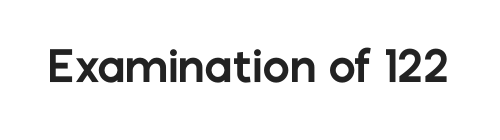
The image shows 41 px bold sans-serif type, upright; set normal letter spacing, not underlined; low stroke contrast and a medium x-height.
